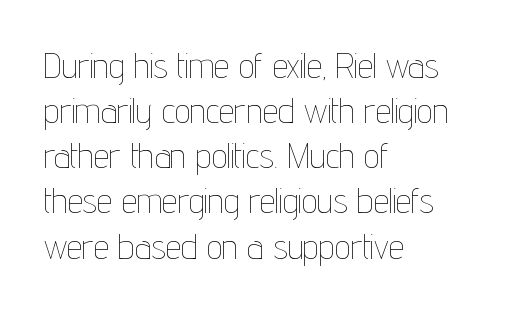
Q: Is the text bold? A: No.
Q: Is the text italic (slanted)? A: No, it is upright.
Q: Is the text underlined? A: No.
Q: How is the paragraph aligned? A: Left-aligned.
Q: Is the spacing between letters normal or unusually wide? A: Normal.
Q: Is the spacing between lines tight, normal or loose? A: Normal.
Q: Width (condensed, normal, or wide)? A: Condensed.
Q: Stroke contrast? A: Low.
Q: x-height? A: Medium.
Q: Monospaced? A: No.
